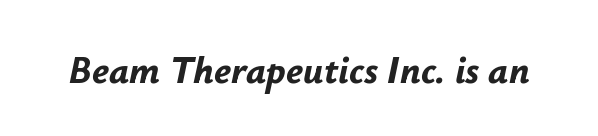
The rendering uses a bold face; every stroke is thick and dark. The letterforms sit shoulder to shoulder at normal distance. The whole block is typeset with a tilt. Rule under the text: the space is simply empty.
